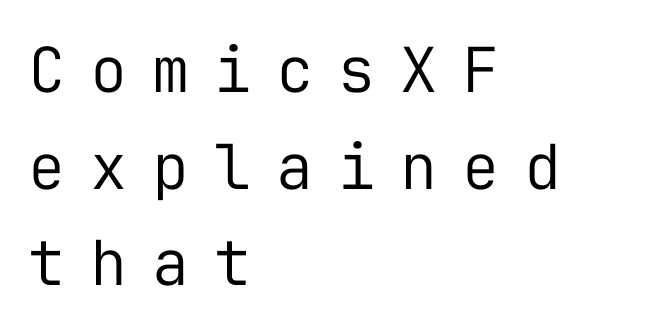
The image shows 62 px regular-weight sans-serif type, upright, monospaced; set left-aligned, normal line spacing (1.56x), unusually wide letter spacing (+0.4 em), not underlined; low stroke contrast and a medium x-height.
